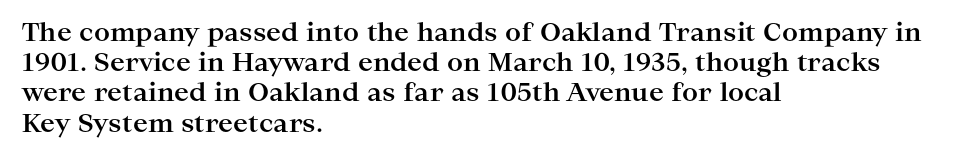
Q: Is the text bold? A: Yes.
Q: Is the text italic (slanted)? A: No, it is upright.
Q: Is the text underlined? A: No.
Q: How is the paragraph aligned? A: Left-aligned.
Q: Is the spacing between letters normal or unusually wide? A: Normal.
